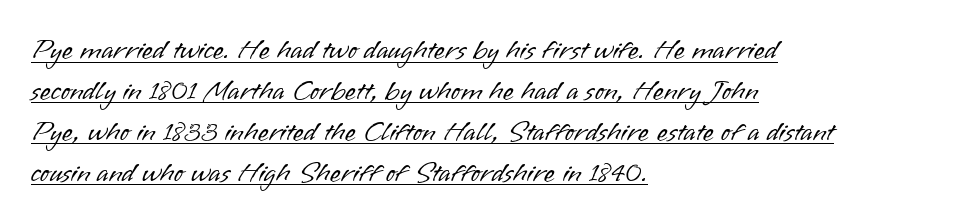
Q: Is the text bold? A: No.
Q: Is the text italic (slanted)? A: Yes.
Q: Is the typeface a serif or a sans-serif typeface? A: Sans-serif.
Q: Is the text underlined? A: Yes.
Q: How is the paragraph aligned? A: Left-aligned.
Q: Is the spacing between letters normal or unusually wide? A: Normal.
Q: Is the spacing between lines tight, normal or loose? A: Normal.
Q: Width (condensed, normal, or wide)? A: Normal.
Q: Stroke contrast? A: Low.
Q: x-height? A: Small.
Q: Monospaced? A: No.
